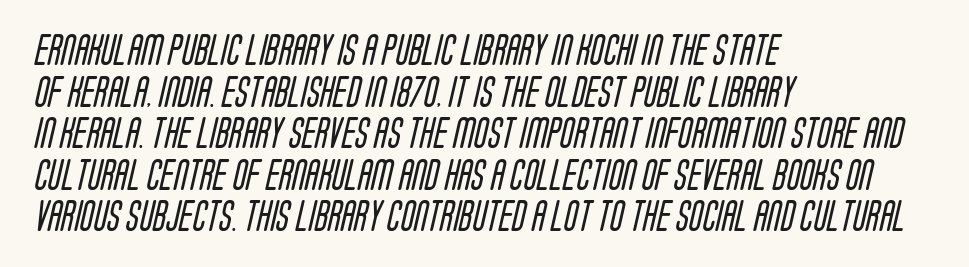
{"serif": "no", "bold": "no", "weight": "regular", "width": "condensed", "stroke_contrast": "low", "x_height": "large", "monospaced": "no", "underline": "no", "align": "left", "line_spacing": "normal", "line_spacing_ratio": 1.34, "letter_spacing": "normal", "letter_spacing_em": 0.0, "glyph_px": 31}
